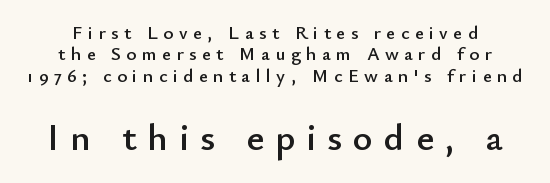
{"serif": "no", "italic": "no", "width": "normal", "stroke_contrast": "low", "x_height": "small", "monospaced": "no", "underline": "no", "line_spacing": "tight", "line_spacing_ratio": 1.12, "letter_spacing": "wide", "letter_spacing_em": 0.29, "larger_block": "second", "size_ratio": 2.0, "glyph_px": 38}
